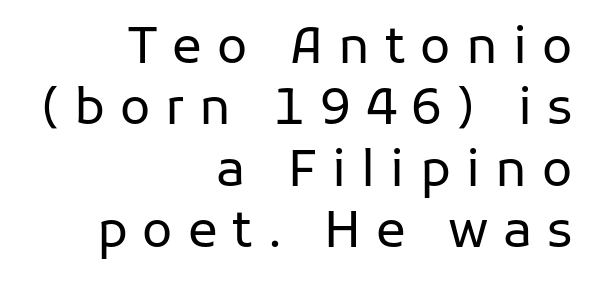
A typesetter would call this proportional, since set widths differ per character. The cut favours lightness, reaching ordinary text weight at its darkest. Plain, unruled lines of type. Loose tracking; the words dissolve into strings of separated letters. The axis of the letterforms is exactly vertical. Notice how the passage keeps a crisp vertical edge on the right only.
